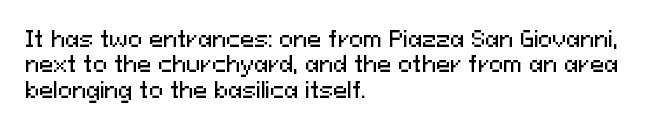
The image shows 21 px text type, upright; set left-aligned, line spacing 1.21x, normal letter spacing, not underlined.
